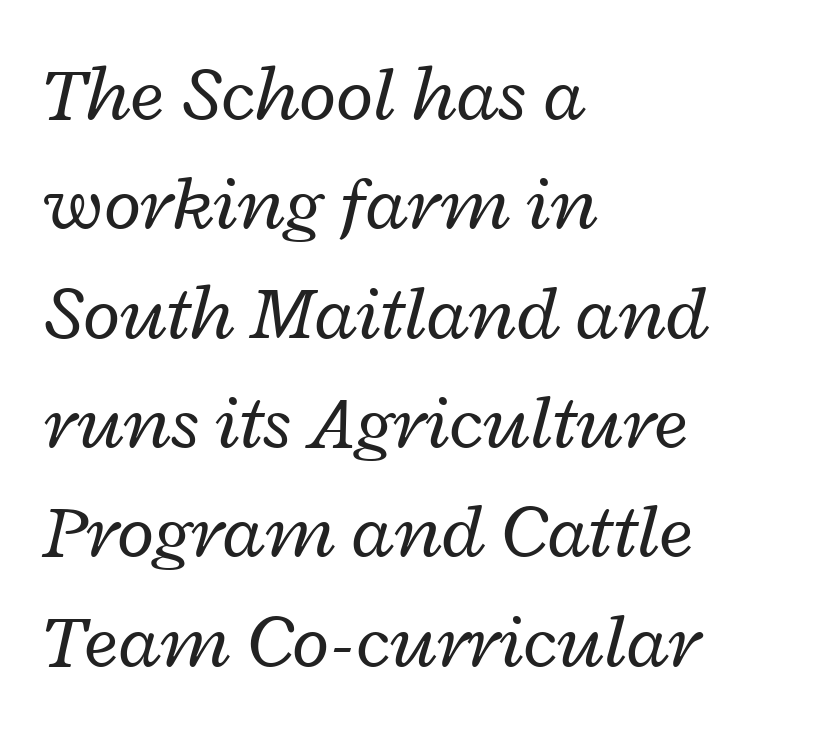
{"italic": "yes", "lean": "right", "slant_degrees": 12, "bold": "no", "weight": "regular", "width": "wide", "stroke_contrast": "low", "x_height": "medium", "monospaced": "no", "underline": "no", "align": "left", "line_spacing": "normal", "line_spacing_ratio": 1.42, "letter_spacing": "normal", "letter_spacing_em": 0.0, "glyph_px": 77}
